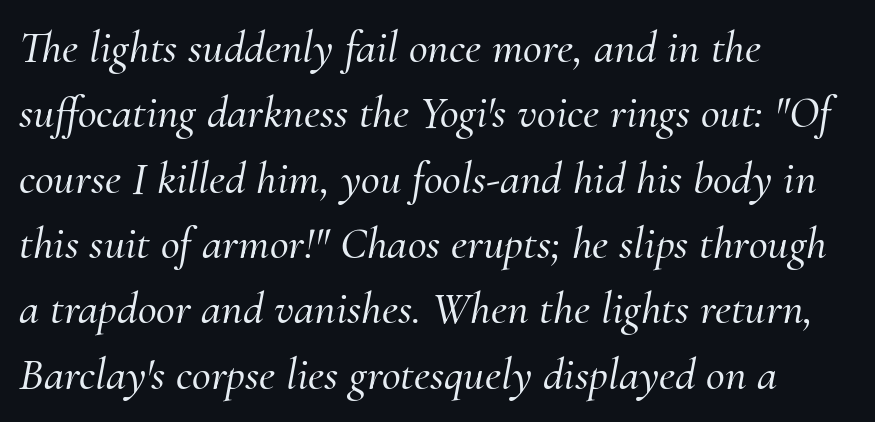
Q: Is the text italic (slanted)? A: Yes, it leans right by about 10 degrees.
Q: Is the typeface a serif or a sans-serif typeface? A: Serif.
Q: Is the text underlined? A: No.
Q: How is the paragraph aligned? A: Left-aligned.
Q: Is the spacing between letters normal or unusually wide? A: Normal.
Q: Is the spacing between lines tight, normal or loose? A: Normal.
Q: Width (condensed, normal, or wide)? A: Normal.
Q: Stroke contrast? A: Medium.
Q: x-height? A: Small.
Q: Monospaced? A: No.
